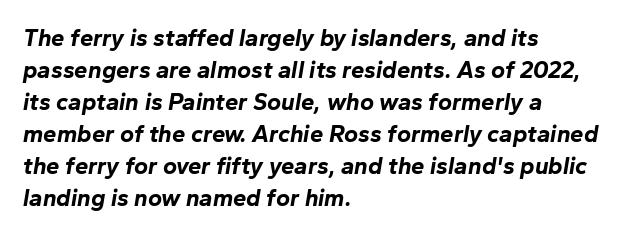
{"italic": "yes", "lean": "right", "slant_degrees": 10, "bold": "yes", "underline": "no", "align": "left", "line_spacing": "normal", "line_spacing_ratio": 1.33, "letter_spacing": "normal", "letter_spacing_em": 0.0, "glyph_px": 24}
